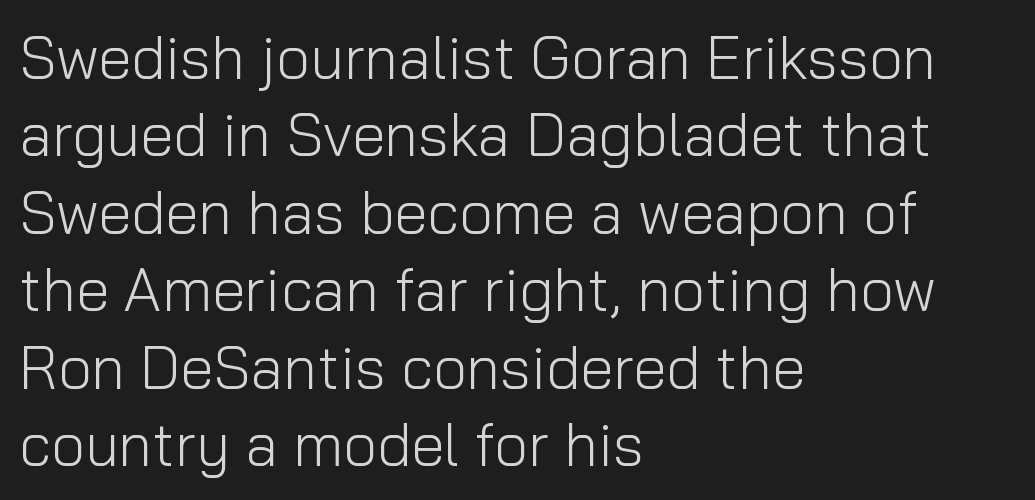
Q: Is the text bold? A: No.
Q: Is the text italic (slanted)? A: No, it is upright.
Q: Is the typeface a serif or a sans-serif typeface? A: Sans-serif.
Q: Is the text underlined? A: No.
Q: How is the paragraph aligned? A: Left-aligned.
Q: Is the spacing between letters normal or unusually wide? A: Normal.
Q: Is the spacing between lines tight, normal or loose? A: Normal.
Q: Width (condensed, normal, or wide)? A: Normal.
Q: Stroke contrast? A: Low.
Q: x-height? A: Medium.
Q: Monospaced? A: No.
